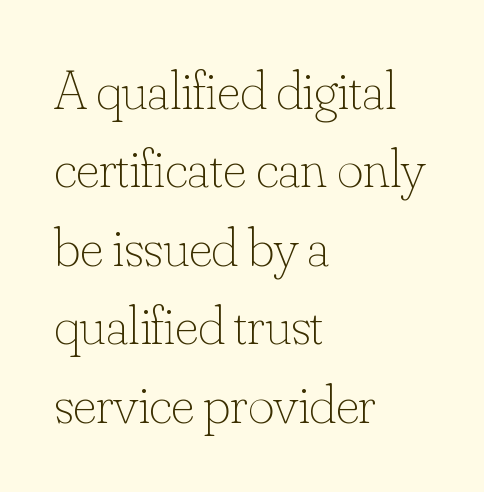
Q: Is the text bold? A: No.
Q: Is the text italic (slanted)? A: No, it is upright.
Q: Is the text underlined? A: No.
Q: How is the paragraph aligned? A: Left-aligned.
Q: Is the spacing between letters normal or unusually wide? A: Normal.
Q: Is the spacing between lines tight, normal or loose? A: Normal.
Q: Width (condensed, normal, or wide)? A: Normal.
Q: Stroke contrast? A: Low.
Q: x-height? A: Small.
Q: Monospaced? A: No.
